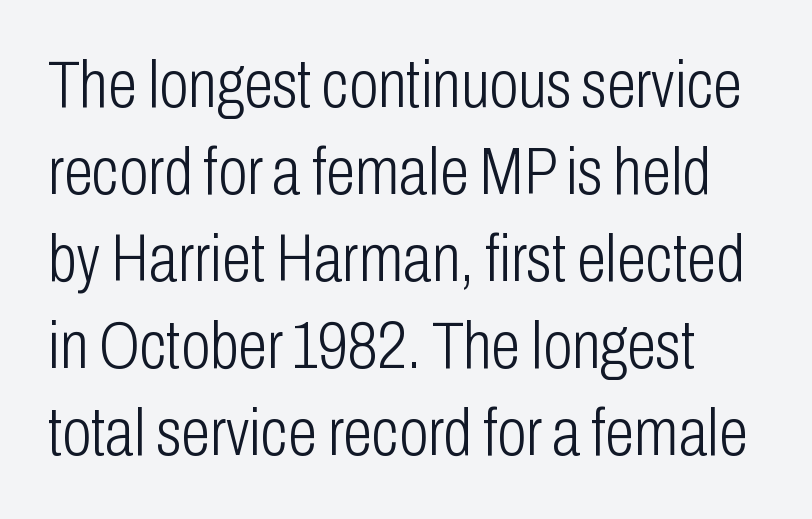
{"serif": "no", "italic": "no", "bold": "no", "weight": "light", "width": "condensed", "stroke_contrast": "low", "x_height": "medium", "monospaced": "no", "underline": "no", "line_spacing": "normal", "line_spacing_ratio": 1.3, "letter_spacing": "normal", "letter_spacing_em": 0.0, "glyph_px": 67}
